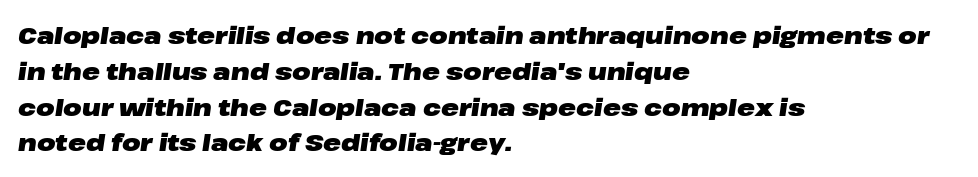
Q: Is the text bold? A: Yes.
Q: Is the text italic (slanted)? A: Yes, it leans right by about 8 degrees.
Q: Is the text underlined? A: No.
Q: How is the paragraph aligned? A: Left-aligned.
Q: Is the spacing between letters normal or unusually wide? A: Normal.
Q: Is the spacing between lines tight, normal or loose? A: Normal.
